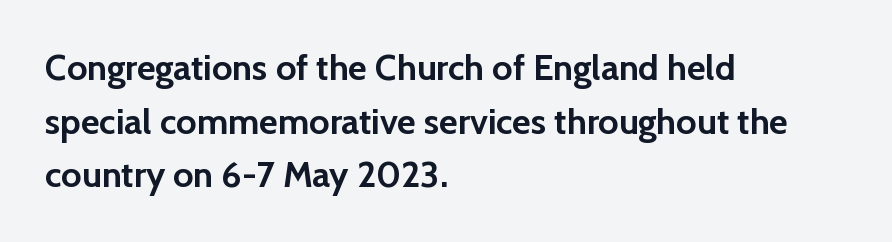
Q: Is the text bold? A: Yes.
Q: Is the text italic (slanted)? A: No, it is upright.
Q: Is the typeface a serif or a sans-serif typeface? A: Sans-serif.
Q: Is the text underlined? A: No.
Q: How is the paragraph aligned? A: Left-aligned.
Q: Is the spacing between letters normal or unusually wide? A: Normal.
Q: Is the spacing between lines tight, normal or loose? A: Normal.
Q: Width (condensed, normal, or wide)? A: Normal.
Q: Stroke contrast? A: Low.
Q: x-height? A: Medium.
Q: Monospaced? A: No.
